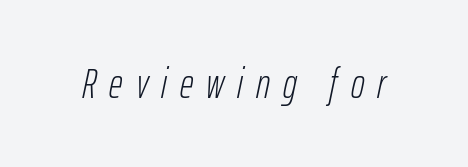
{"italic": "yes", "lean": "right", "slant_degrees": 12, "bold": "no", "weight": "light", "width": "condensed", "stroke_contrast": "low", "x_height": "medium", "monospaced": "no", "underline": "no", "letter_spacing": "wide", "letter_spacing_em": 0.31, "glyph_px": 42}
